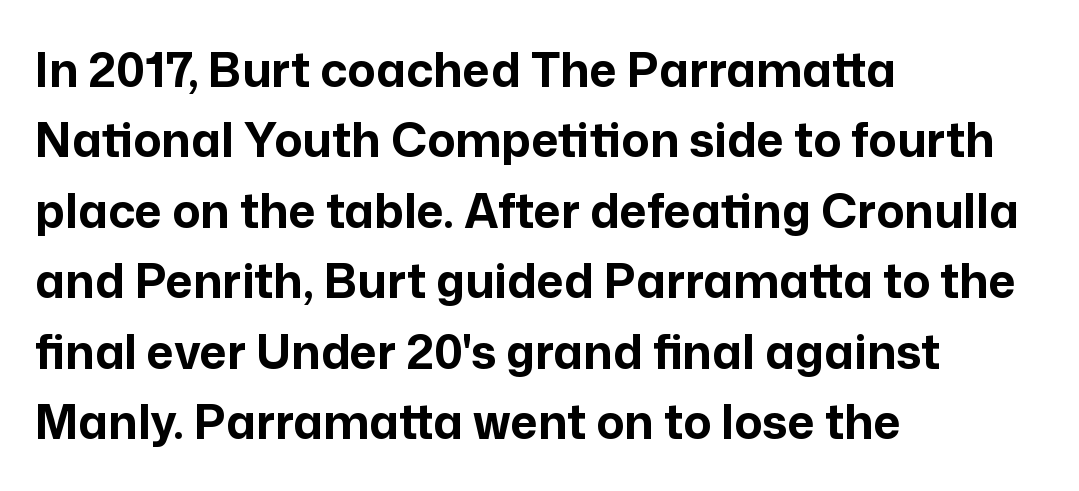
Casual observation: everything's shoved over to the left. Ascenders rise straight up at ninety degrees. The passage shown is typed in a proportional face where columns would drift. Note: no serifs on the glyphs.
